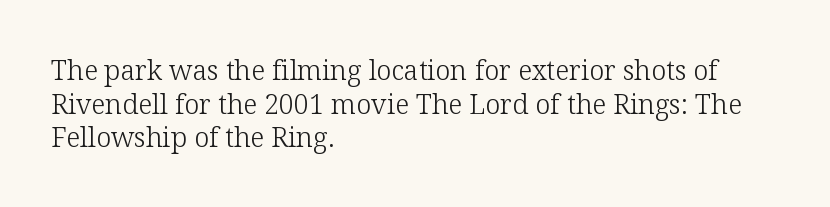
Q: Is the text bold? A: No.
Q: Is the text italic (slanted)? A: No, it is upright.
Q: Is the text underlined? A: No.
Q: How is the paragraph aligned? A: Left-aligned.
Q: Is the spacing between letters normal or unusually wide? A: Normal.
Q: Is the spacing between lines tight, normal or loose? A: Normal.
